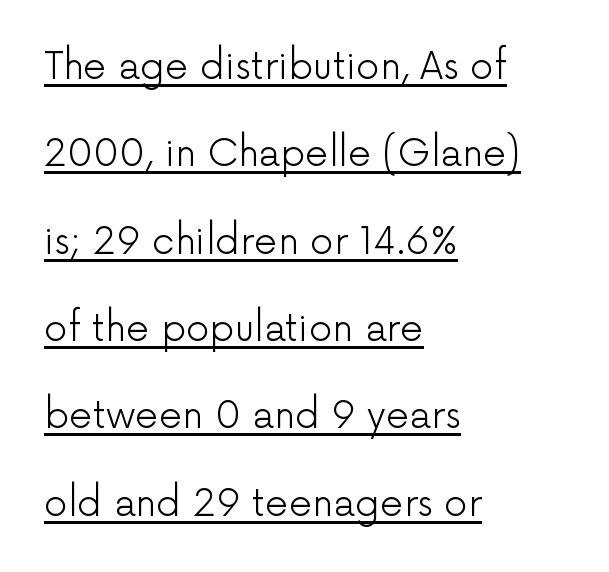
The image shows 37 px light sans-serif type, upright; set left-aligned, loose line spacing (2.36x), normal letter spacing, underlined; low stroke contrast and a medium x-height.
